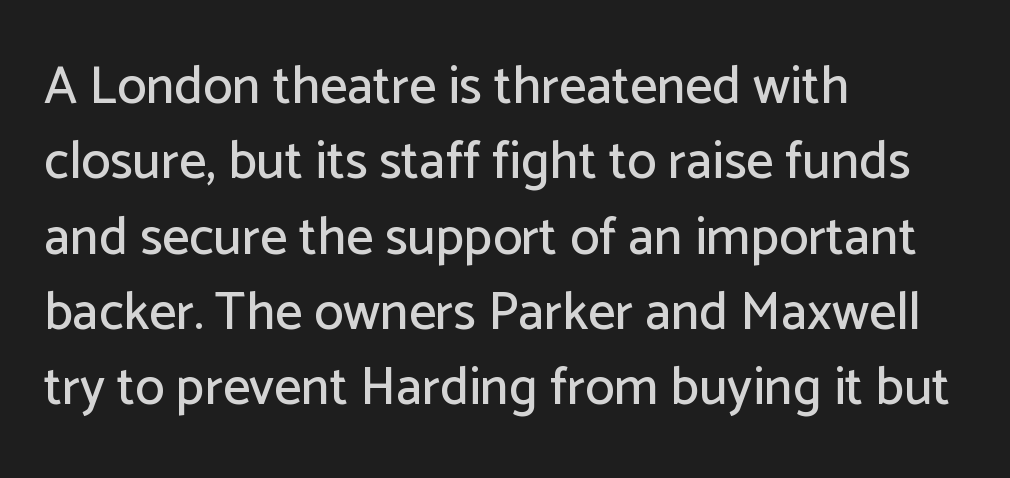
Caption: multi-line text, flush left, ragged right. How are the letters spaced? Ordinarily, with no added tracking. Posture: upright roman. The font family rendered here belongs to the sans-serif group. The space beneath each line is pristine and unruled.
